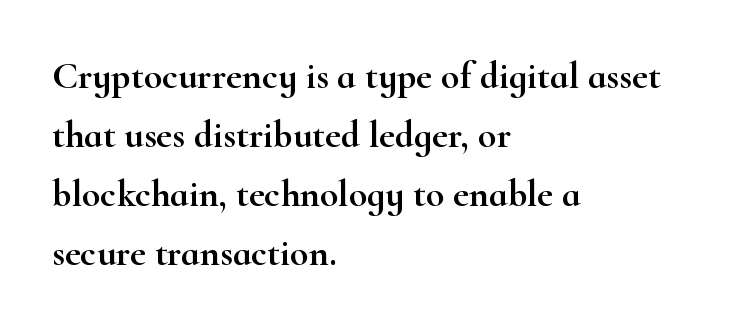
Plain, unruled lines of type. Does extra space separate the letters? No, they use regular spacing. Horizontal bands of white between lines are of average thickness. The letters carry serifs — small finishing strokes at the ends of their stems.
